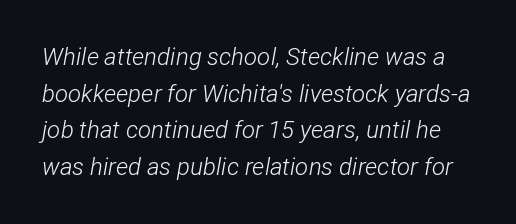
The image shows 24 px text type, italic (leaning right); set normal line spacing (1.53x), normal letter spacing, not underlined.
